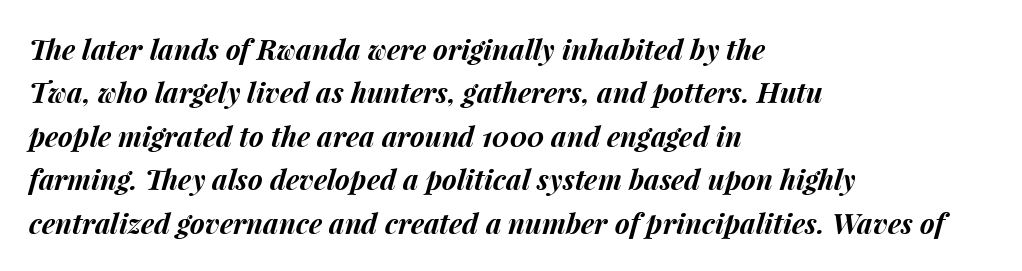
{"italic": "yes", "lean": "right", "slant_degrees": 15, "bold": "yes", "weight": "bold", "width": "normal", "stroke_contrast": "medium", "x_height": "medium", "monospaced": "no", "underline": "no", "align": "left", "line_spacing": "normal", "line_spacing_ratio": 1.55, "letter_spacing": "normal", "letter_spacing_em": 0.0, "glyph_px": 28}
